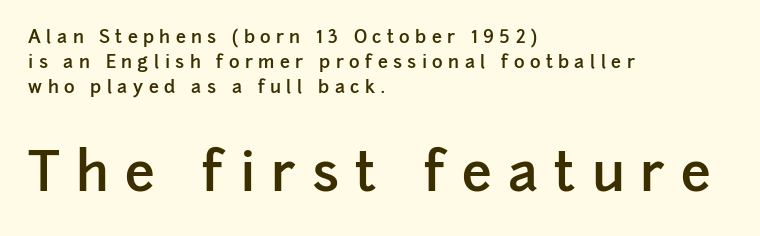
Classification — sans serif. Is the letter spacing exaggerated? Yes — the characters are pushed far apart. Every character sits straight up, as roman type does. This rendering features lettering with no underline.
